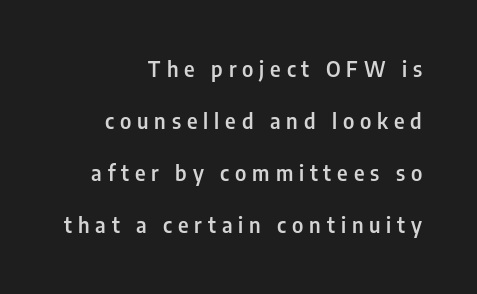
A semibold gives these letters moderate extra thickness, short of bold. The passage shown stacks its lines with a broad gap. In terms of letterspacing, this is a distinctly airy, spread setting. Lines of text with bare space underneath.
